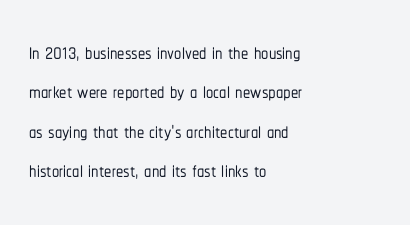
Q: Is the text italic (slanted)? A: No, it is upright.
Q: Is the typeface a serif or a sans-serif typeface? A: Sans-serif.
Q: Is the text underlined? A: No.
Q: How is the paragraph aligned? A: Left-aligned.
Q: Is the spacing between letters normal or unusually wide? A: Normal.
Q: Is the spacing between lines tight, normal or loose? A: Normal.
Q: Width (condensed, normal, or wide)? A: Condensed.
Q: Stroke contrast? A: Low.
Q: x-height? A: Medium.
Q: Monospaced? A: No.
